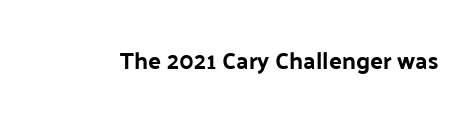
The image shows 24 px text type, upright; set normal letter spacing, not underlined.
